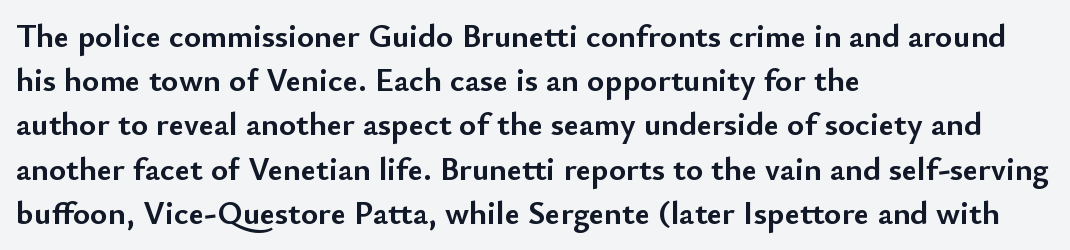
The face used here is proportionally spaced, like ordinary book or web type. Posture: vertical. Thick stems and heavy bowls — unmistakably bold. The leading is moderate, giving the passage an even texture. These lines stack with their left ends in a neat column. Descender tails drop into unmarked territory.
